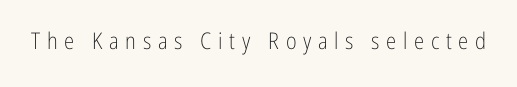
Lines of text with bare space underneath. The weight would be labelled regular, book, light, or lighter still. Do the letters lean? They stand straight. Observe the wide spacing: letters keep a clear distance from each other.
